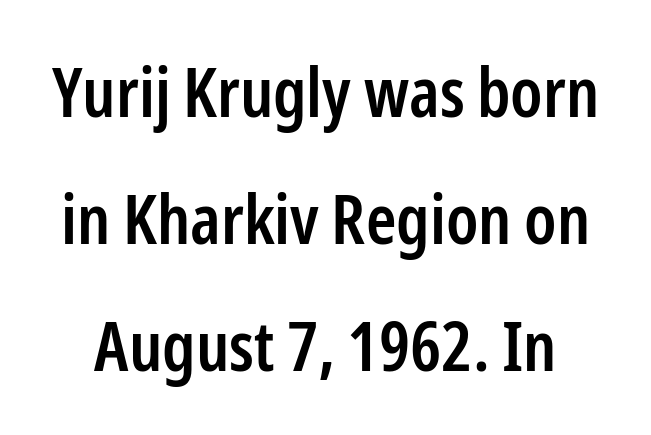
The image shows 69 px semibold, condensed sans-serif type, upright; set line spacing 1.84x, normal letter spacing, not underlined; low stroke contrast and a medium x-height.
